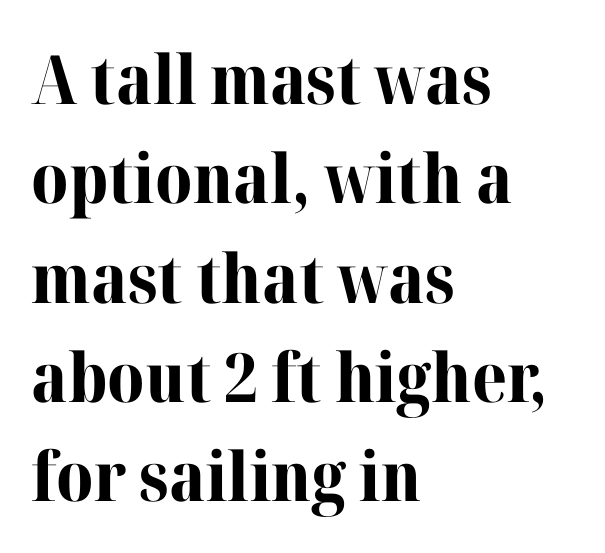
Character widths vary here, with narrow letters taking less room than wide ones. Inter-character spacing is left at the font's built-in metrics. Look at the stroke-to-counter ratio: heavy, a bold. Clear beneath every line of the passage. The designer went with a serif here, giving each stem small feet.
